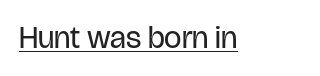
Inter-character spacing is left at the font's built-in metrics. You can tell it's not italic because the verticals are truly vertical. Stroke thickness stays within the range of a standard reading face or lighter. The typesetter has applied underlining to the passage shown. Spacing verdict: proportional, widths tailored to each character. In terms of letterform style, serifs are entirely absent.
